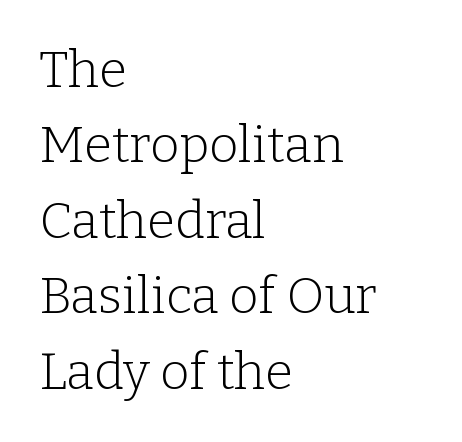
Q: Is the text bold? A: No.
Q: Is the text italic (slanted)? A: No, it is upright.
Q: Is the typeface a serif or a sans-serif typeface? A: Serif.
Q: Is the text underlined? A: No.
Q: How is the paragraph aligned? A: Left-aligned.
Q: Is the spacing between letters normal or unusually wide? A: Normal.
Q: Is the spacing between lines tight, normal or loose? A: Normal.
Q: Width (condensed, normal, or wide)? A: Normal.
Q: Stroke contrast? A: Low.
Q: x-height? A: Medium.
Q: Monospaced? A: No.
